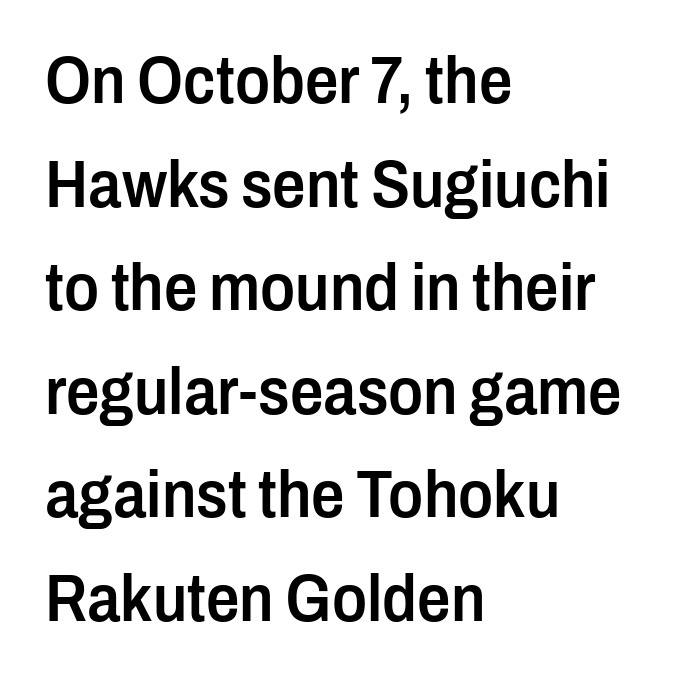
Every letter is mildly thick-stroked: semibold rather than bold. Horizontal bands of white between lines are of average thickness. A classic flush-left, rag-right setting is used for this passage. Bare-footed words on every line. The typography opts for an upright posture over an oblique one.
